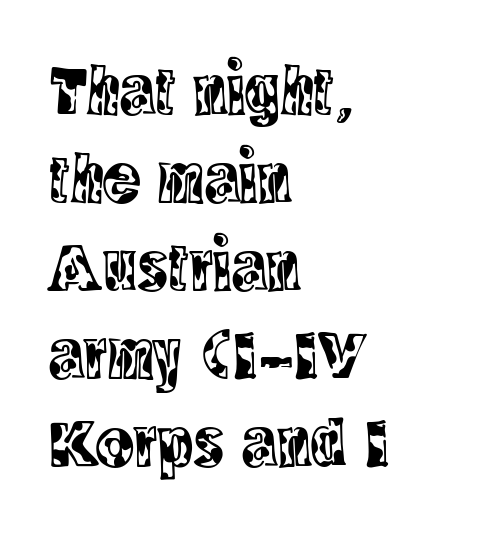
Q: Is the text italic (slanted)? A: No, it is upright.
Q: Is the typeface a serif or a sans-serif typeface? A: Serif.
Q: Is the text underlined? A: No.
Q: How is the paragraph aligned? A: Left-aligned.
Q: Is the spacing between letters normal or unusually wide? A: Normal.
Q: Width (condensed, normal, or wide)? A: Condensed.
Q: x-height? A: Large.
Q: Monospaced? A: No.
